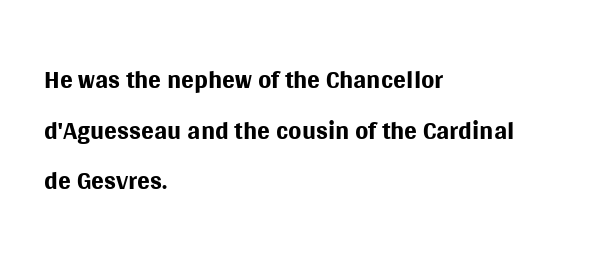
Q: Is the text bold? A: No.
Q: Is the text italic (slanted)? A: No, it is upright.
Q: Is the typeface a serif or a sans-serif typeface? A: Sans-serif.
Q: Is the text underlined? A: No.
Q: How is the paragraph aligned? A: Left-aligned.
Q: Is the spacing between letters normal or unusually wide? A: Normal.
Q: Is the spacing between lines tight, normal or loose? A: Normal.
Q: Width (condensed, normal, or wide)? A: Normal.
Q: Stroke contrast? A: Medium.
Q: x-height? A: Large.
Q: Monospaced? A: No.
